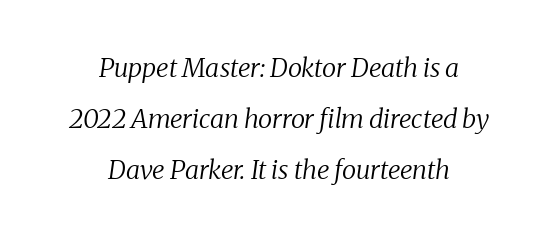
The image shows 26 px text type, italic (leaning right); set centered, loose line spacing (1.97x), normal letter spacing, not underlined.
